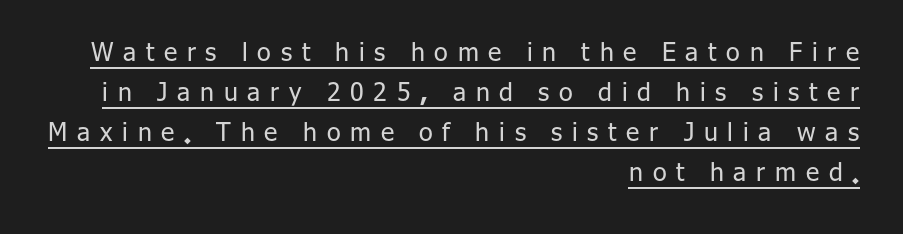
Weight: regular or lighter. Honestly, the letter spacing is so wide it's the main thing you notice. Beneath each row of characters lies a ruled line. It's the straight-up-and-down kind of type. Rows of type keep a routine distance in the vertical direction.
